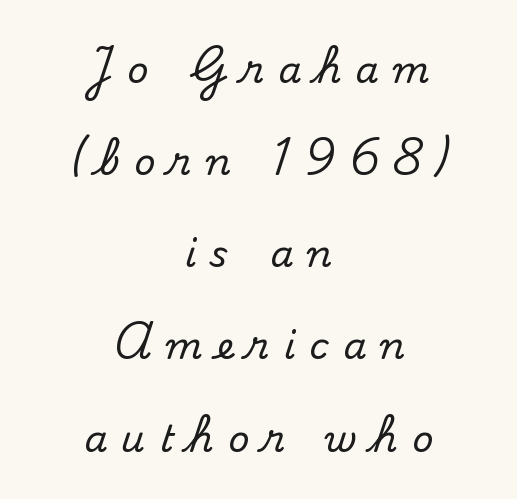
{"width": "normal", "stroke_contrast": "medium", "x_height": "small", "monospaced": "no", "underline": "no", "align": "center", "line_spacing": "loose", "line_spacing_ratio": 2.49, "letter_spacing": "wide", "letter_spacing_em": 0.39, "glyph_px": 37}
